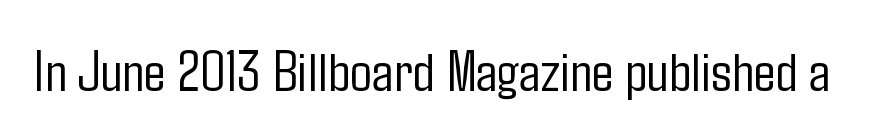
Q: Is the text bold? A: No.
Q: Is the text italic (slanted)? A: No, it is upright.
Q: Is the typeface a serif or a sans-serif typeface? A: Sans-serif.
Q: Is the text underlined? A: No.
Q: Is the spacing between letters normal or unusually wide? A: Normal.
Q: Width (condensed, normal, or wide)? A: Condensed.
Q: Stroke contrast? A: Low.
Q: x-height? A: Medium.
Q: Monospaced? A: No.
